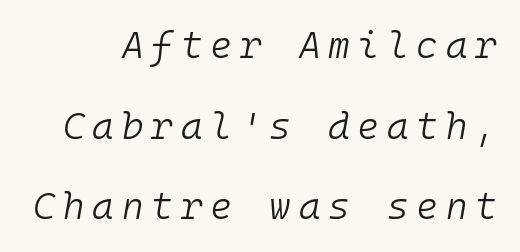
Successive baselines arrive slowly, with a big drop between each. What stands out about the letter spacing? Its width — letters are far apart. Every character sits at an angle, as italics do. Spacing verdict: monospaced, one width for all characters. The area under the type is left untouched.
